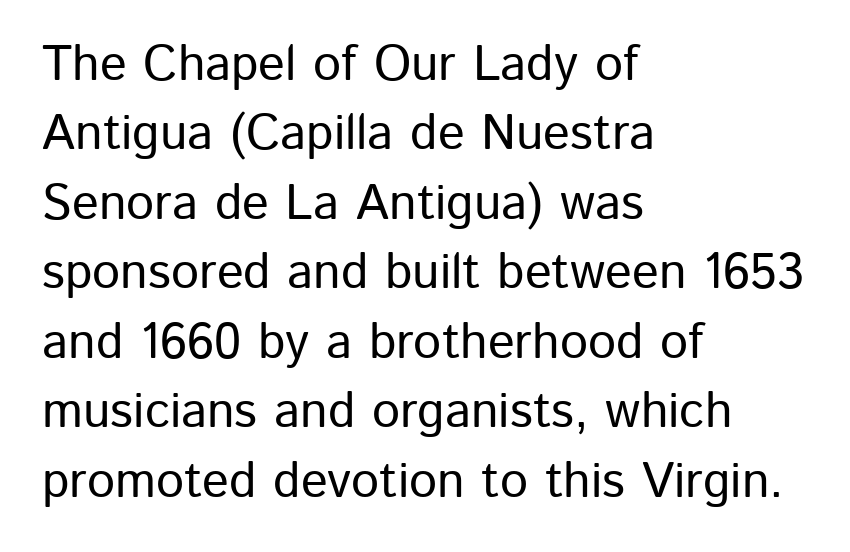
Each letter's strokes conclude bluntly, with no projecting serifs. Has an underline been added? It has not. Note the varied advance widths — an 'i' is clearly narrower than an 'm'. The designer left line spacing at the default. Which margin do the lines hug? The left one — the right edge is uneven. Notice how the stems are strictly vertical — no italics here.
